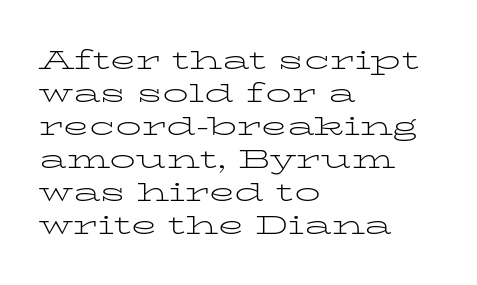
The image shows 26 px text type, upright; set left-aligned, normal line spacing (1.27x), normal letter spacing, not underlined.
